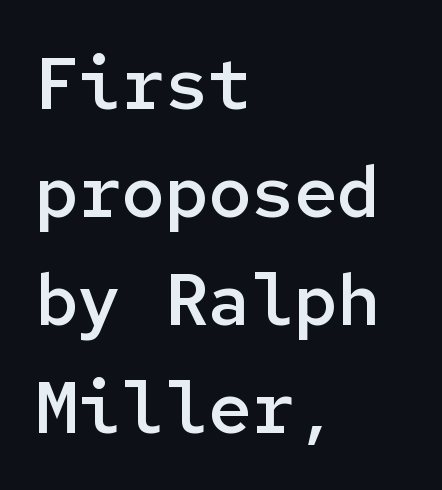
Q: Is the text bold? A: Semi-bold.
Q: Is the text italic (slanted)? A: No, it is upright.
Q: Is the typeface a serif or a sans-serif typeface? A: Sans-serif.
Q: Is the text underlined? A: No.
Q: How is the paragraph aligned? A: Left-aligned.
Q: Is the spacing between letters normal or unusually wide? A: Normal.
Q: Is the spacing between lines tight, normal or loose? A: Normal.
Q: Width (condensed, normal, or wide)? A: Normal.
Q: Stroke contrast? A: Low.
Q: x-height? A: Medium.
Q: Monospaced? A: Yes.
